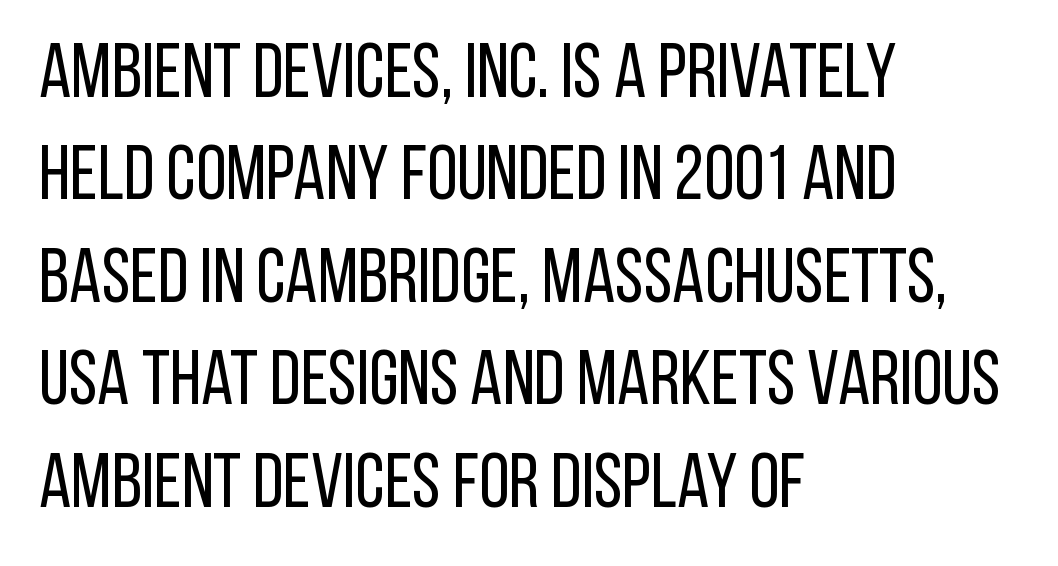
The letters stand straight up with perfectly vertical stems. Beneath every word, the page is bare. A typesetter would call this zero additional tracking. The strokes are not fattened; the text isn't bold. Left-aligned paragraph, ragged on the right.
